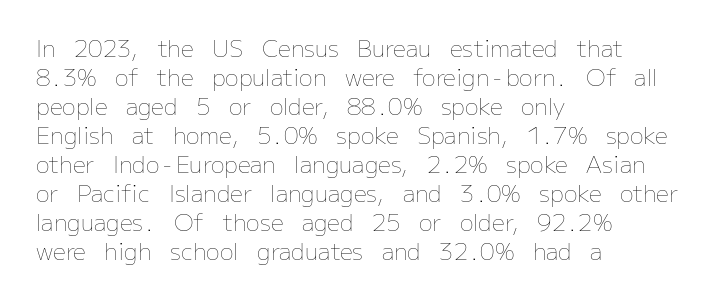
Q: Is the text bold? A: No.
Q: Is the text italic (slanted)? A: No, it is upright.
Q: Is the text underlined? A: No.
Q: How is the paragraph aligned? A: Left-aligned.
Q: Is the spacing between letters normal or unusually wide? A: Normal.
Q: Is the spacing between lines tight, normal or loose? A: Normal.
